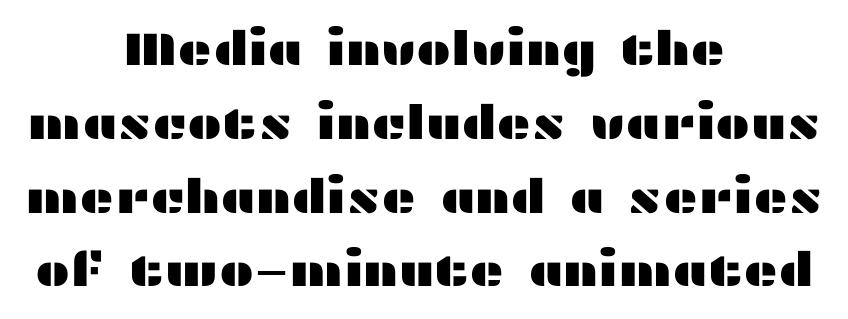
{"serif": "no", "italic": "no", "width": "wide", "stroke_contrast": "medium", "x_height": "medium", "monospaced": "no", "underline": "no", "align": "center", "line_spacing": "normal", "line_spacing_ratio": 1.57, "letter_spacing": "normal", "letter_spacing_em": 0.0, "glyph_px": 47}
